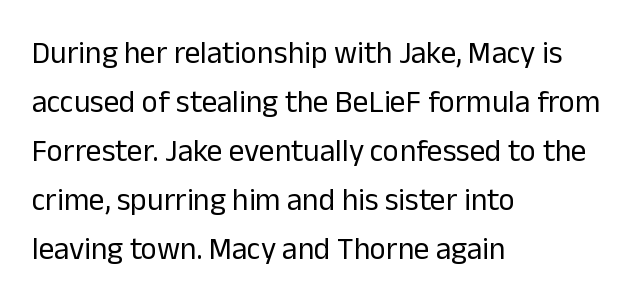
{"serif": "no", "italic": "no", "bold": "no", "weight": "regular", "width": "normal", "stroke_contrast": "low", "x_height": "medium", "monospaced": "no", "underline": "no", "align": "left", "line_spacing": "normal", "line_spacing_ratio": 1.58, "letter_spacing": "normal", "letter_spacing_em": 0.0, "glyph_px": 31}
